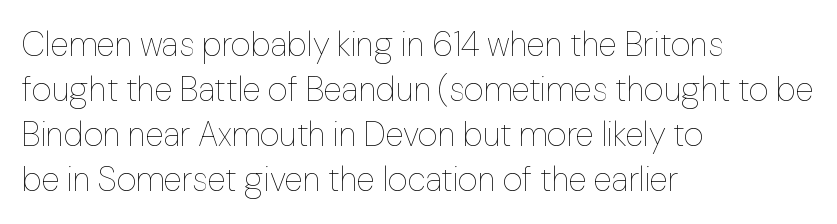
{"italic": "no", "bold": "no", "weight": "thin", "width": "normal", "stroke_contrast": "low", "x_height": "medium", "monospaced": "no", "underline": "no", "align": "left", "line_spacing": "normal", "line_spacing_ratio": 1.32, "letter_spacing": "normal", "letter_spacing_em": 0.0, "glyph_px": 34}
